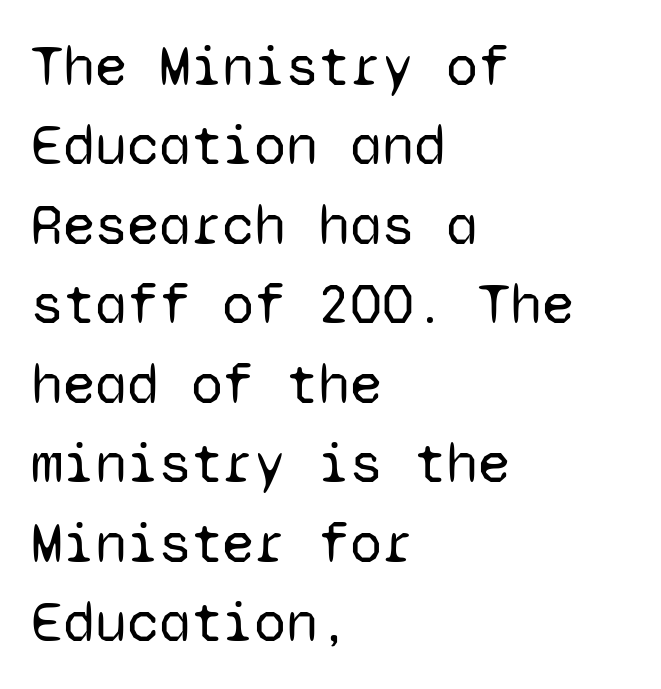
The image shows 58 px regular-weight sans-serif type, upright, monospaced; set left-aligned, normal line spacing (1.37x), normal letter spacing, not underlined; low stroke contrast and a medium x-height.
